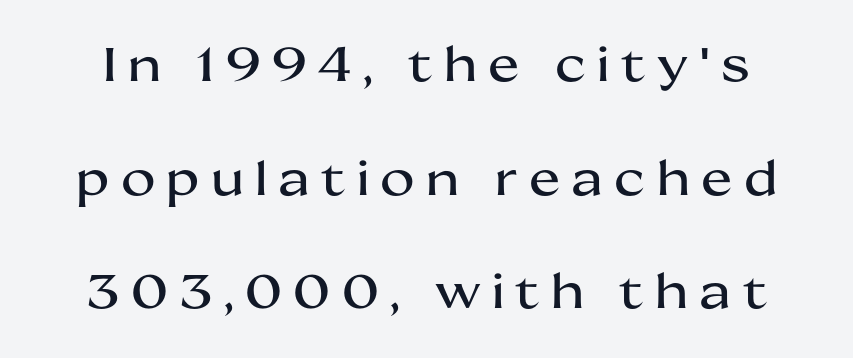
What stands out about the letter spacing? Its width — letters are far apart. Line spacing here is loose. Any mark beneath the type? The region is blank. Is there any slant? The stems are plumb.
